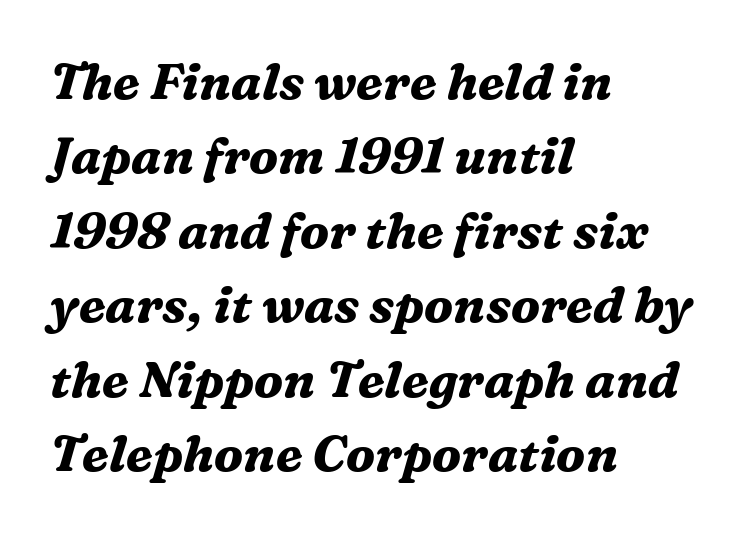
The image shows 50 px bold serif type, italic (leaning right); set left-aligned, normal line spacing (1.49x), normal letter spacing, not underlined; medium stroke contrast and a medium x-height.
